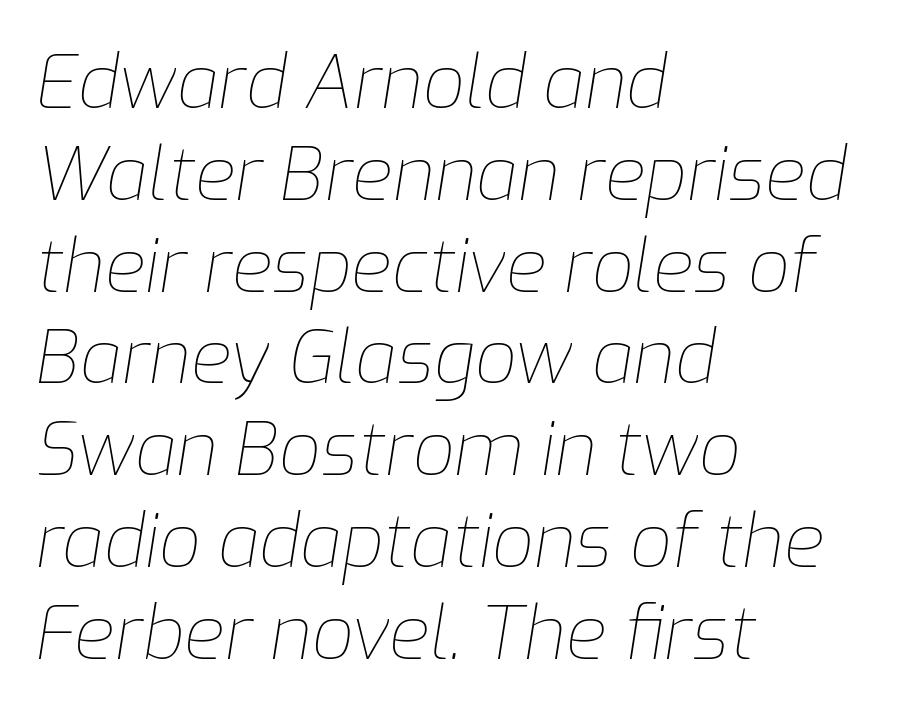
Q: Is the text bold? A: No.
Q: Is the text italic (slanted)? A: Yes, it leans right by about 9 degrees.
Q: Is the text underlined? A: No.
Q: How is the paragraph aligned? A: Left-aligned.
Q: Is the spacing between letters normal or unusually wide? A: Normal.
Q: Width (condensed, normal, or wide)? A: Normal.
Q: Stroke contrast? A: Low.
Q: x-height? A: Medium.
Q: Monospaced? A: No.
